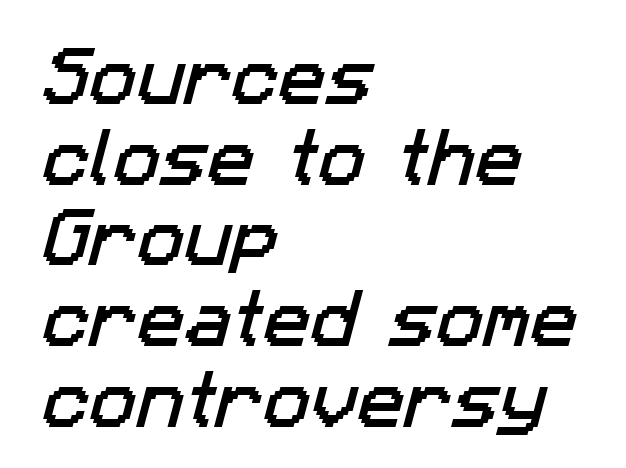
{"serif": "no", "width": "normal", "stroke_contrast": "low", "x_height": "medium", "monospaced": "no", "underline": "no", "align": "left", "line_spacing": "normal", "line_spacing_ratio": 1.28, "letter_spacing": "normal", "letter_spacing_em": 0.0, "glyph_px": 63}
